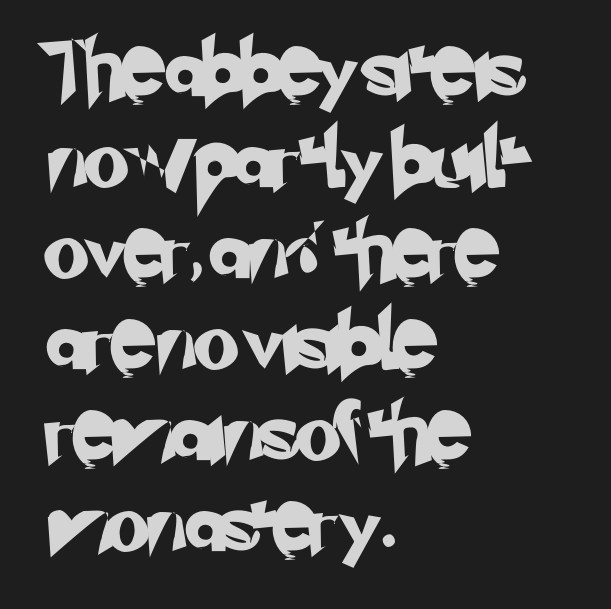
Letterform terminals end flat and unadorned throughout the passage. Typeset ragged right — the left edge is the straight one. The designer left line spacing at the default. How are the letters spaced? Ordinarily, with no added tracking.
